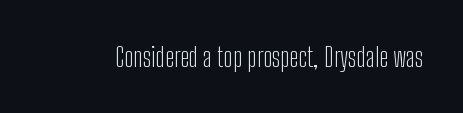
The image shows 27 px text type, upright; set normal letter spacing, not underlined.
